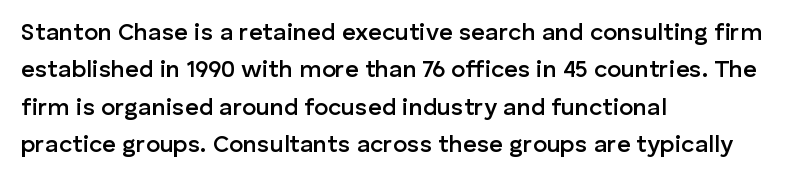
The image shows 24 px text type, upright; set left-aligned, normal line spacing (1.56x), normal letter spacing, not underlined.
